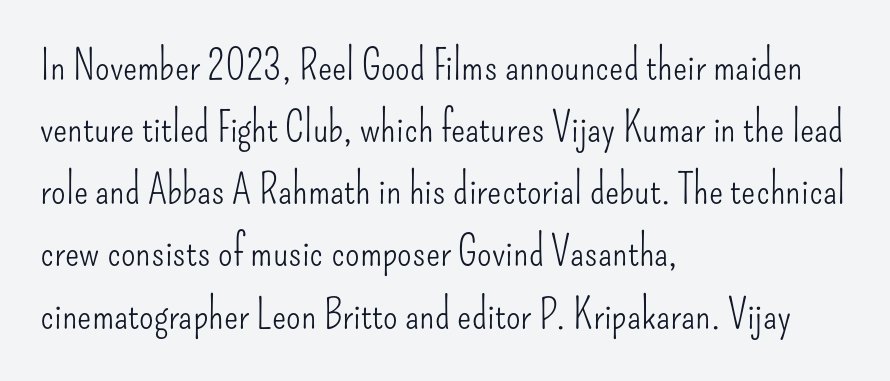
Q: Is the text bold? A: No.
Q: Is the text italic (slanted)? A: No, it is upright.
Q: Is the typeface a serif or a sans-serif typeface? A: Sans-serif.
Q: Is the text underlined? A: No.
Q: How is the paragraph aligned? A: Left-aligned.
Q: Is the spacing between letters normal or unusually wide? A: Normal.
Q: Is the spacing between lines tight, normal or loose? A: Normal.
Q: Width (condensed, normal, or wide)? A: Condensed.
Q: Stroke contrast? A: Low.
Q: x-height? A: Small.
Q: Monospaced? A: No.
